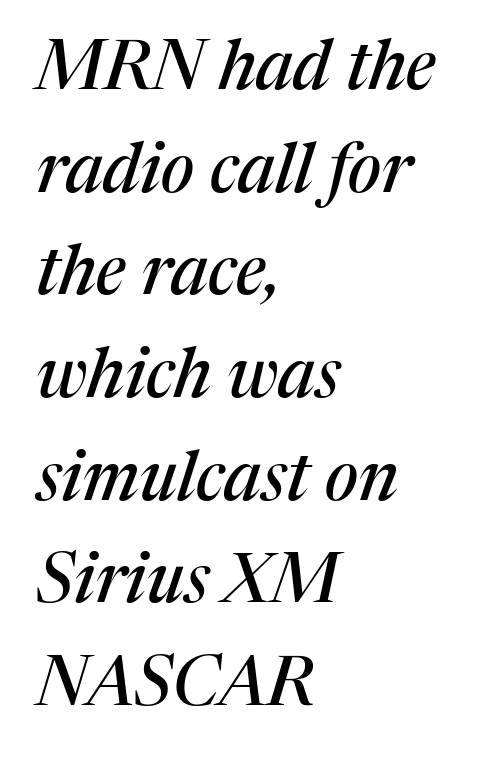
Q: Is the text italic (slanted)? A: Yes, it leans right by about 17 degrees.
Q: Is the typeface a serif or a sans-serif typeface? A: Serif.
Q: Is the text underlined? A: No.
Q: How is the paragraph aligned? A: Left-aligned.
Q: Is the spacing between letters normal or unusually wide? A: Normal.
Q: Is the spacing between lines tight, normal or loose? A: Normal.
Q: Width (condensed, normal, or wide)? A: Normal.
Q: Stroke contrast? A: Medium.
Q: x-height? A: Medium.
Q: Monospaced? A: No.
